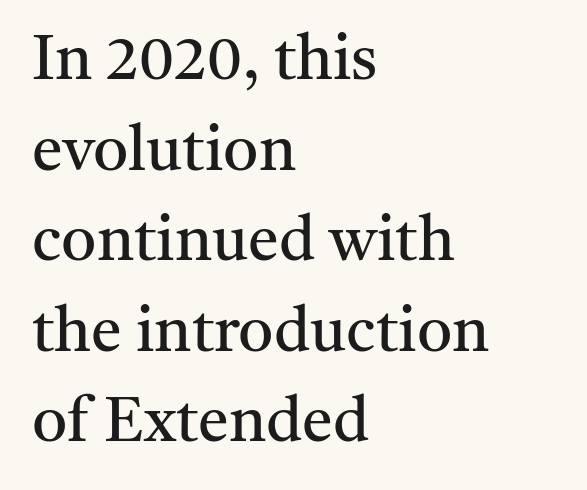
Q: Is the text bold? A: No.
Q: Is the text italic (slanted)? A: No, it is upright.
Q: Is the typeface a serif or a sans-serif typeface? A: Serif.
Q: Is the text underlined? A: No.
Q: How is the paragraph aligned? A: Left-aligned.
Q: Is the spacing between letters normal or unusually wide? A: Normal.
Q: Is the spacing between lines tight, normal or loose? A: Normal.
Q: Width (condensed, normal, or wide)? A: Normal.
Q: Stroke contrast? A: Medium.
Q: x-height? A: Medium.
Q: Monospaced? A: No.
